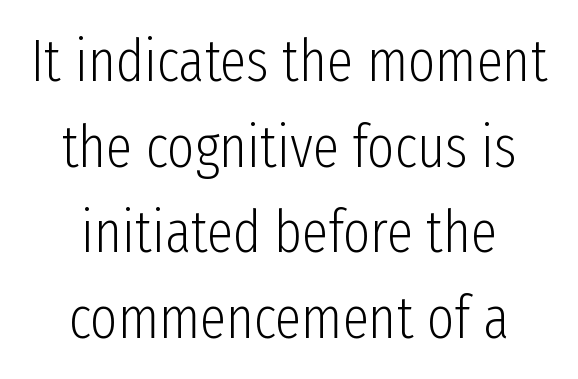
{"serif": "no", "italic": "no", "bold": "no", "weight": "light", "width": "condensed", "stroke_contrast": "low", "x_height": "medium", "monospaced": "no", "underline": "no", "align": "center", "line_spacing": "normal", "line_spacing_ratio": 1.45, "letter_spacing": "normal", "letter_spacing_em": 0.0, "glyph_px": 59}
